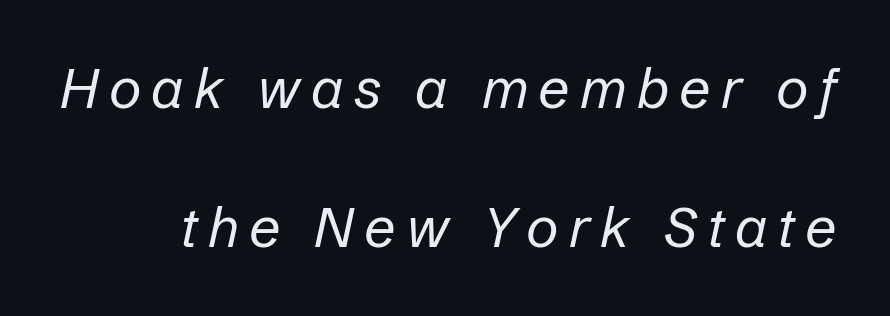
This sample has the flowing, uneven cadence of proportional lettering. Nobody drew a line under any word here. Slant detected: the letters are inclined. Successive baselines arrive slowly, with a big drop between each. Ink coverage per letter is moderate at most.
